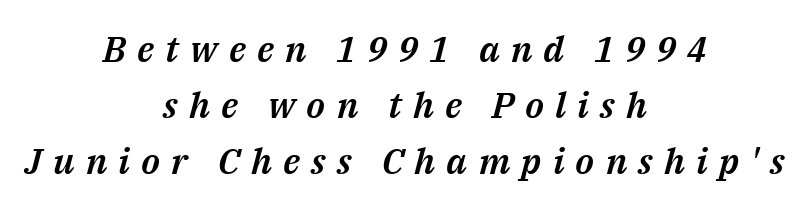
The image shows 36 px text type, italic (leaning right); set centered, normal line spacing (1.56x), unusually wide letter spacing (+0.31 em), not underlined; medium stroke contrast and a medium x-height.
